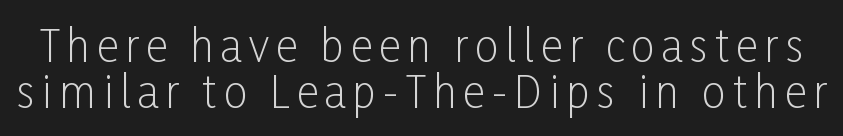
Q: Is the text bold? A: No.
Q: Is the text italic (slanted)? A: No, it is upright.
Q: Is the typeface a serif or a sans-serif typeface? A: Sans-serif.
Q: Is the text underlined? A: No.
Q: Is the spacing between lines tight, normal or loose? A: Tight.
Q: Width (condensed, normal, or wide)? A: Condensed.
Q: Stroke contrast? A: Low.
Q: x-height? A: Medium.
Q: Monospaced? A: No.
